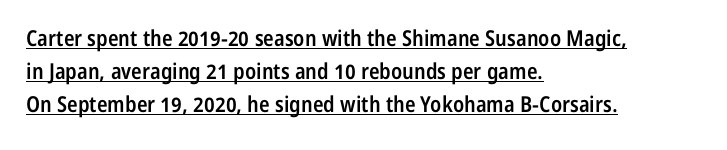
Q: Is the text bold? A: Semi-bold.
Q: Is the text italic (slanted)? A: No, it is upright.
Q: Is the text underlined? A: Yes.
Q: How is the paragraph aligned? A: Left-aligned.
Q: Is the spacing between letters normal or unusually wide? A: Normal.
Q: Is the spacing between lines tight, normal or loose? A: Normal.
